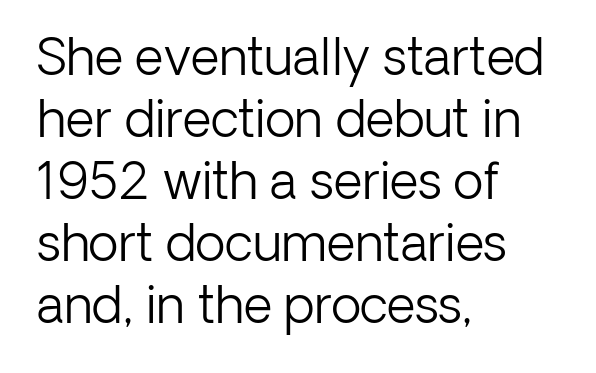
The strokes carry an ordinary text weight at most. Nobody touched the tracking dial on this one. Notice how the passage keeps a crisp vertical edge on the left only. The characters display no serif detailing; their extremities are plain. Check under the words: just untouched page.
